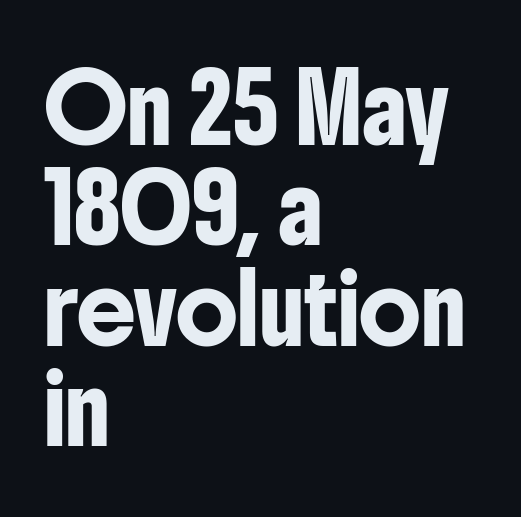
Horizontally, the lines are justified to the leading edge only. Posture: vertical. How would I describe the line gaps? Plain and ordinary. The space beneath each line is pristine and unruled.
